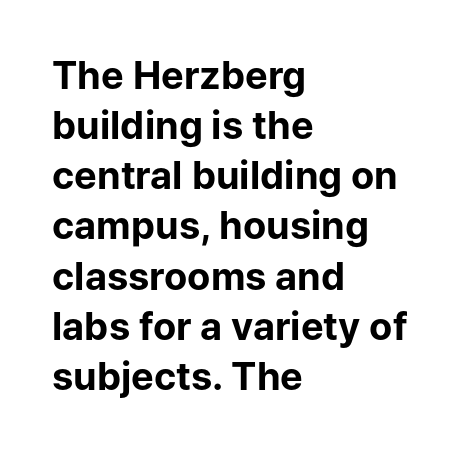
{"serif": "no", "italic": "no", "bold": "yes", "weight": "bold", "width": "normal", "stroke_contrast": "low", "x_height": "medium", "monospaced": "no", "underline": "no", "align": "left", "line_spacing": "normal", "line_spacing_ratio": 1.32, "letter_spacing": "normal", "letter_spacing_em": 0.0, "glyph_px": 38}
